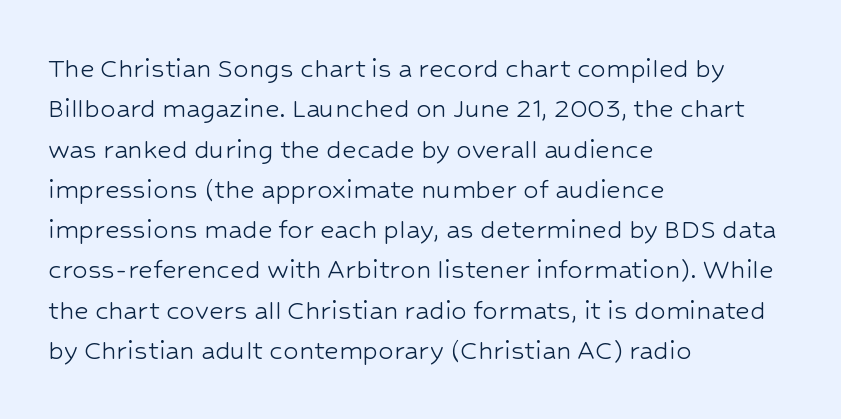
Q: Is the text bold? A: No.
Q: Is the text italic (slanted)? A: No, it is upright.
Q: Is the typeface a serif or a sans-serif typeface? A: Sans-serif.
Q: Is the text underlined? A: No.
Q: How is the paragraph aligned? A: Left-aligned.
Q: Is the spacing between letters normal or unusually wide? A: Normal.
Q: Is the spacing between lines tight, normal or loose? A: Normal.
Q: Width (condensed, normal, or wide)? A: Normal.
Q: Stroke contrast? A: Low.
Q: x-height? A: Medium.
Q: Monospaced? A: No.
